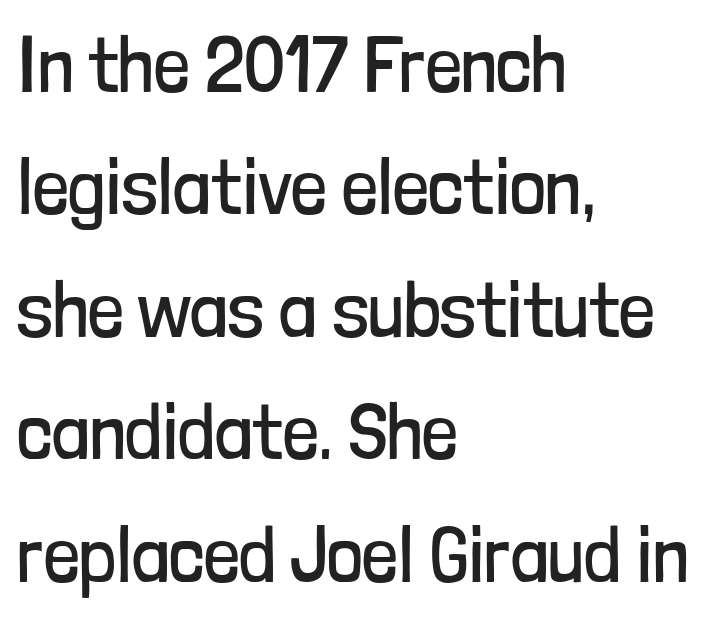
Characters follow at the spacing the type designer built in. The specimen omits any rule beneath the text block's lines. No letter is thick-stroked: the sample isn't bold. You could not count columns in this text — the font is proportionally spaced. Compared with a centered layout, this one pins lines to the left instead. The glyphs in this specimen are sans serif.
